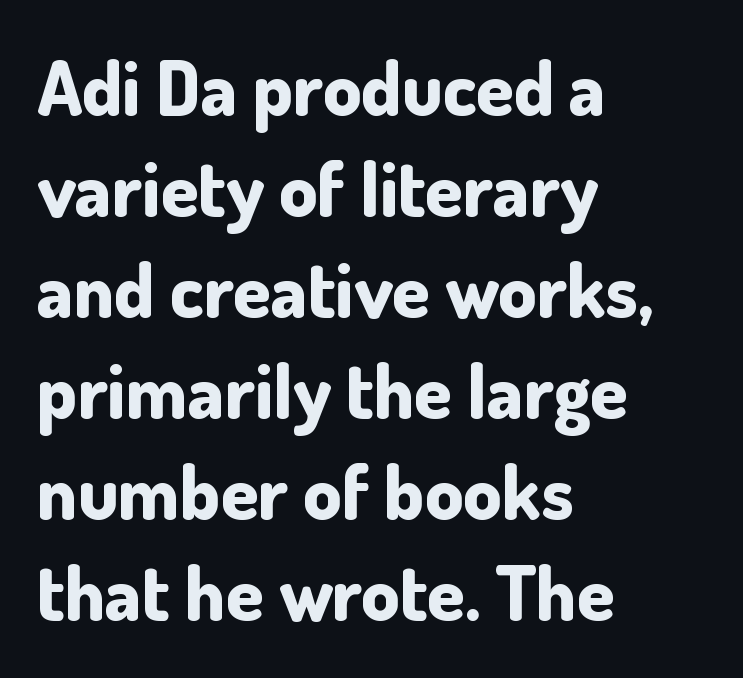
Q: Is the text bold? A: Yes.
Q: Is the text italic (slanted)? A: No, it is upright.
Q: Is the typeface a serif or a sans-serif typeface? A: Sans-serif.
Q: Is the text underlined? A: No.
Q: How is the paragraph aligned? A: Left-aligned.
Q: Is the spacing between letters normal or unusually wide? A: Normal.
Q: Is the spacing between lines tight, normal or loose? A: Normal.
Q: Width (condensed, normal, or wide)? A: Normal.
Q: Stroke contrast? A: Low.
Q: x-height? A: Small.
Q: Monospaced? A: No.
